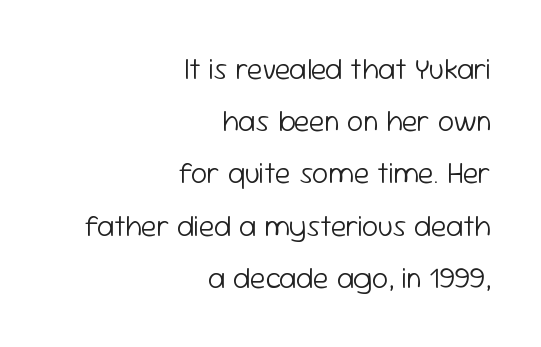
Here the designer chose a conventional face with non-uniform glyph widths. The font's upright variant was chosen for this text. Weight: not bold — regular or lighter. Casual observation: everything's shoved over to the right. Nothing unusual about the tracking: characters are spaced as the font intends.
